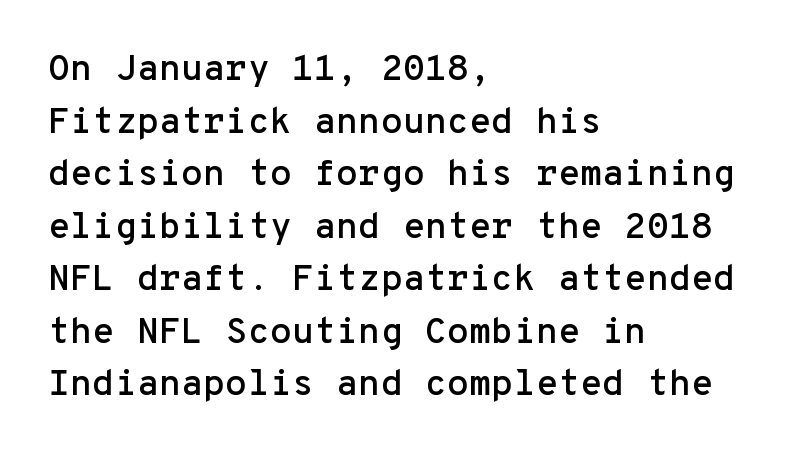
The image shows 36 px sans-serif type, upright, monospaced; set left-aligned, normal line spacing (1.46x), normal letter spacing, not underlined; low stroke contrast and a medium x-height.
